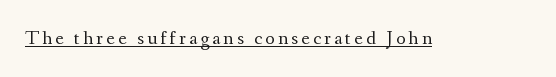
Q: Is the text bold? A: No.
Q: Is the text italic (slanted)? A: No, it is upright.
Q: Is the text underlined? A: Yes.
